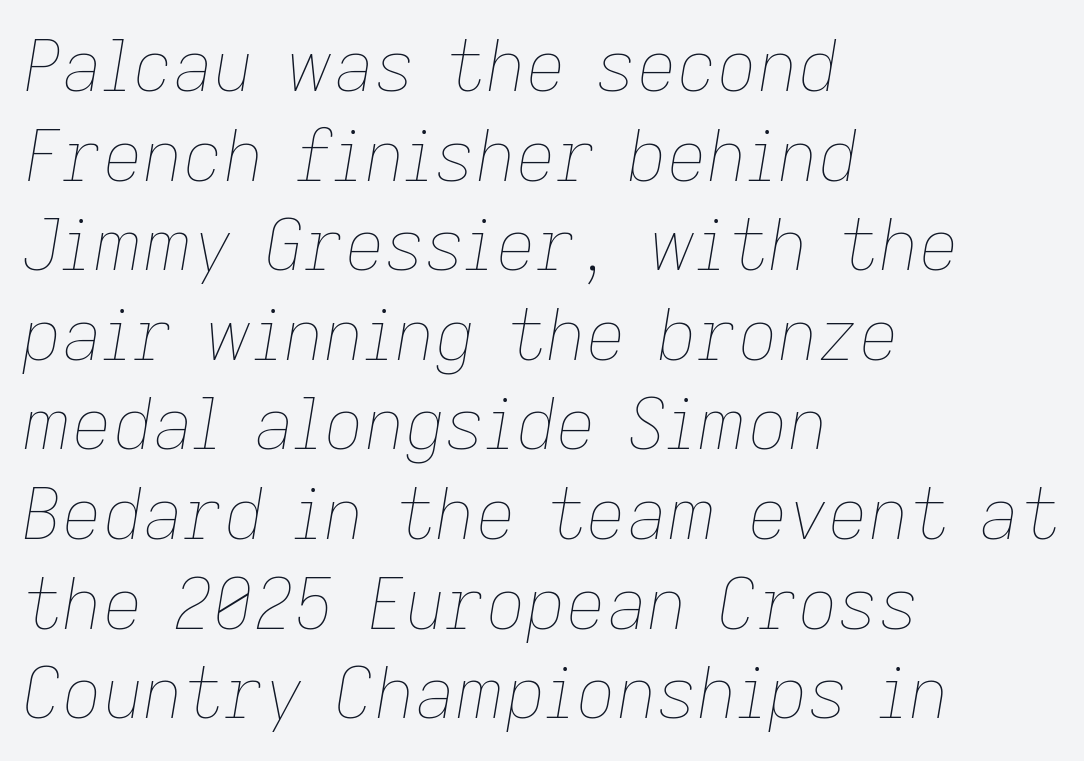
The lettering tilts uniformly, giving the passage an italic look. The space directly below the letters is spotless. Here the designer chose a conventional face with non-uniform glyph widths. Is the stroke heavy? The answer is a plain regular-or-lighter. Summary of vertical rhythm: regular, with standard interline spacing. This rendering leaves character spacing at its baseline value.
